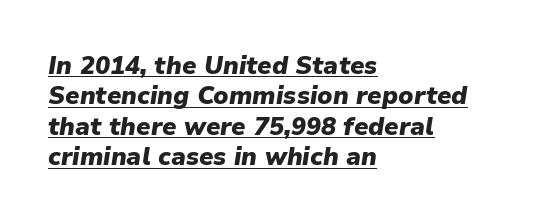
Q: Is the text bold? A: Yes.
Q: Is the text italic (slanted)? A: Yes, it leans right by about 9 degrees.
Q: Is the text underlined? A: Yes.
Q: How is the paragraph aligned? A: Left-aligned.
Q: Is the spacing between letters normal or unusually wide? A: Normal.
